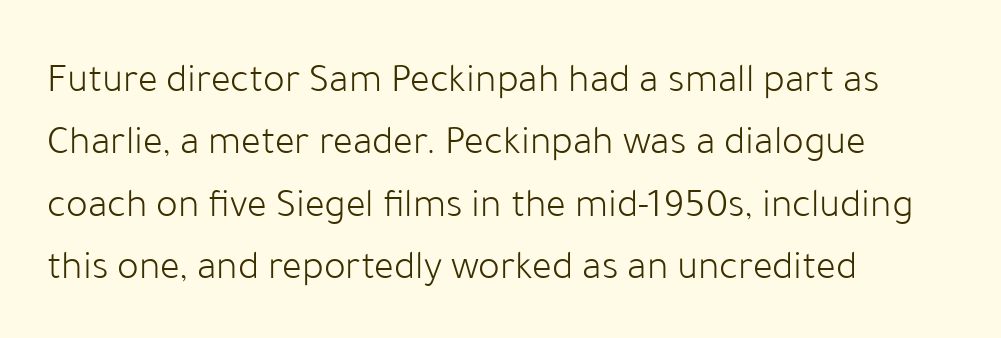
The letters stand upright; this is a roman face. Tracking value appears to be zero — textbook default spacing. How would I describe the line gaps? Plain and ordinary. Classification — sans serif. Nobody drew a line under any word here. Do the characters align in a grid? No, the font is proportional.
